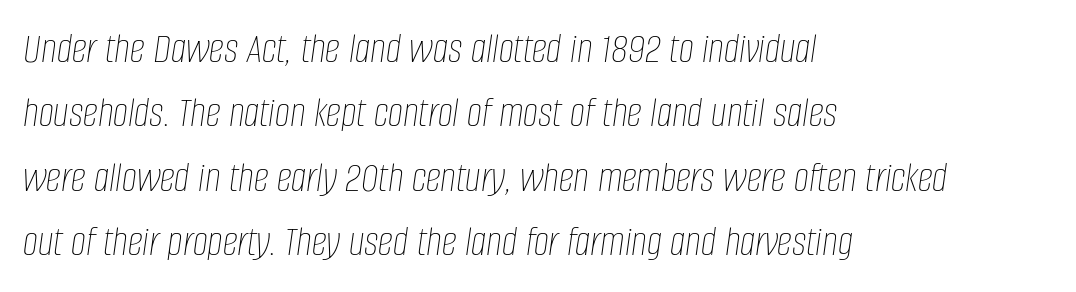
Underline: absent. Casual observation: everything's shoved over to the left. The whole block is typeset with a tilt. Nobody touched the tracking dial on this one. Varying glyph widths throughout — classic text-font behaviour. Stems and bowls with no extra thickness — not bold.
